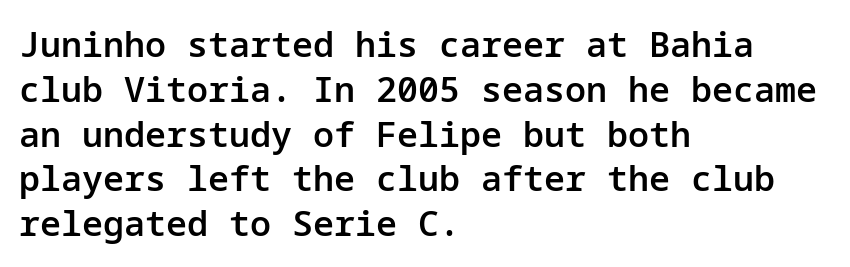
{"serif": "no", "italic": "no", "bold": "semi", "weight": "semibold", "width": "normal", "stroke_contrast": "low", "x_height": "medium", "underline": "no", "align": "left", "line_spacing": "normal", "line_spacing_ratio": 1.28, "letter_spacing": "normal", "letter_spacing_em": 0.0, "glyph_px": 35}
